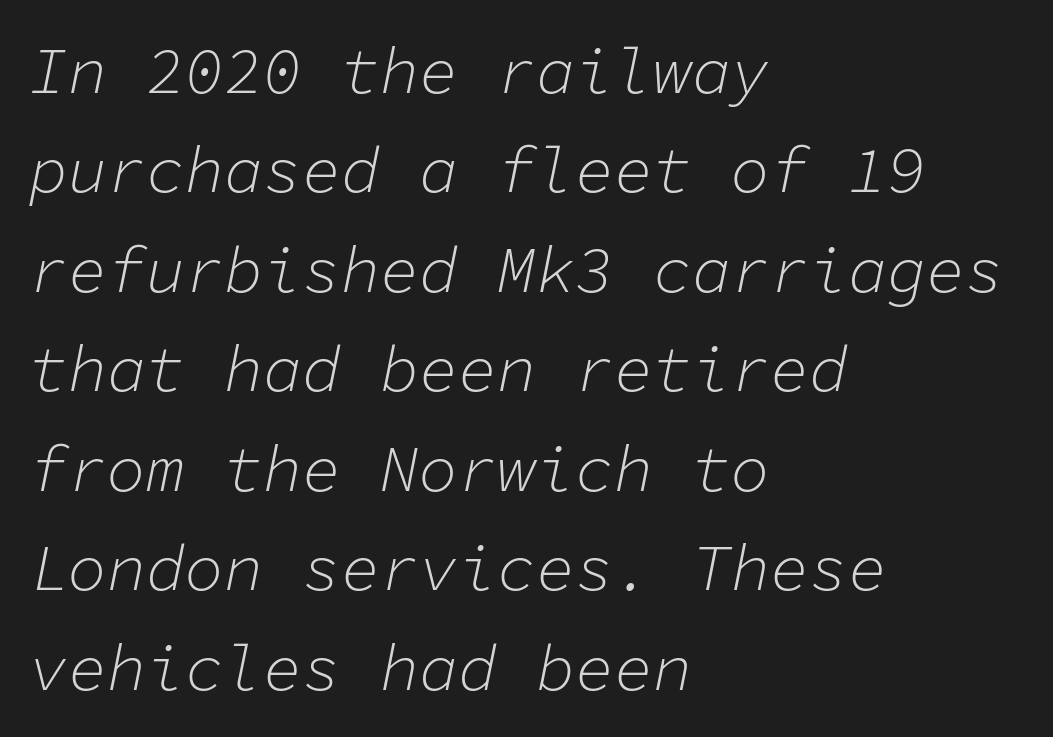
{"italic": "yes", "lean": "right", "slant_degrees": 11, "bold": "no", "weight": "light", "width": "normal", "stroke_contrast": "low", "x_height": "medium", "monospaced": "yes", "underline": "no", "align": "left", "line_spacing": "normal", "line_spacing_ratio": 1.53, "letter_spacing": "normal", "letter_spacing_em": 0.0, "glyph_px": 65}
